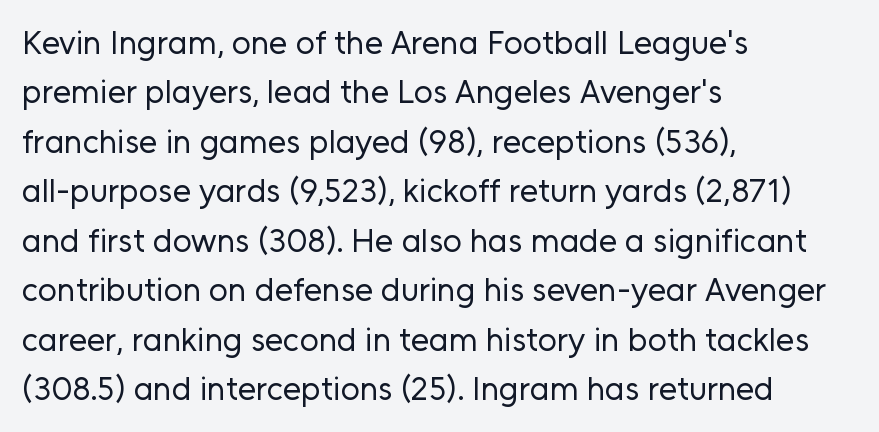
{"serif": "no", "italic": "no", "bold": "no", "weight": "regular", "width": "normal", "stroke_contrast": "low", "x_height": "medium", "monospaced": "no", "underline": "no", "align": "left", "line_spacing": "normal", "line_spacing_ratio": 1.5, "letter_spacing": "normal", "letter_spacing_em": 0.0, "glyph_px": 33}
